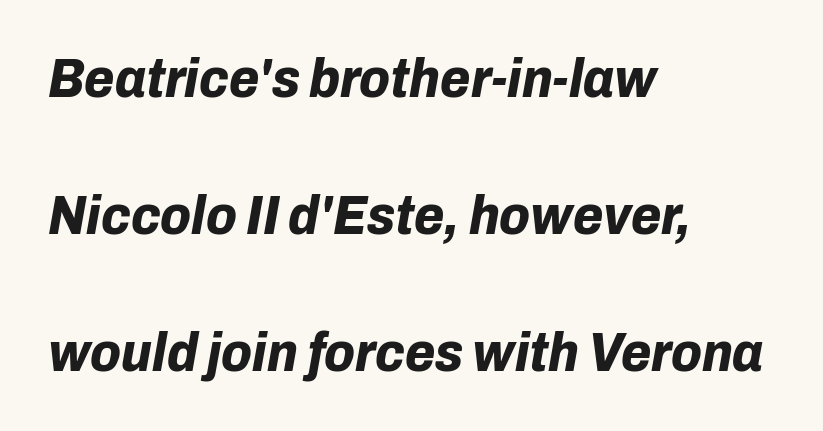
Short and long lines alike share a common starting point at left. Compared with typical body copy, the letter spacing here is the same. The space beneath each line is pristine and unruled. Spacing verdict: proportional, widths tailored to each character. Quick note: italic.
